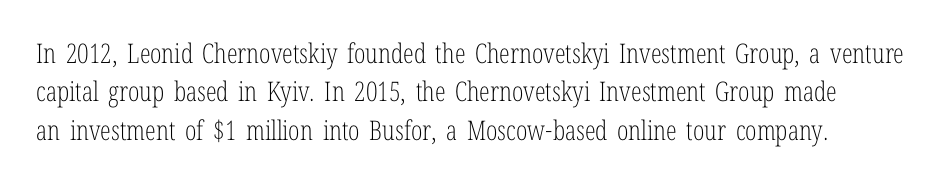
Q: Is the text bold? A: No.
Q: Is the text italic (slanted)? A: No, it is upright.
Q: Is the text underlined? A: No.
Q: Is the spacing between letters normal or unusually wide? A: Normal.
Q: Is the spacing between lines tight, normal or loose? A: Normal.
